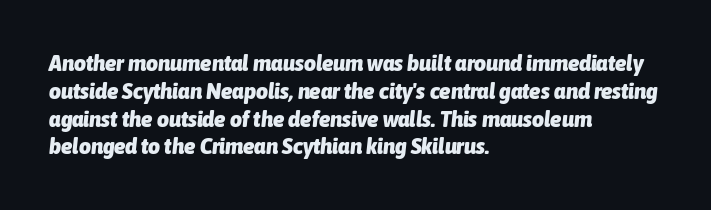
The image shows 23 px bold type, italic (leaning right); set left-aligned, line spacing 1.21x, normal letter spacing, not underlined.
